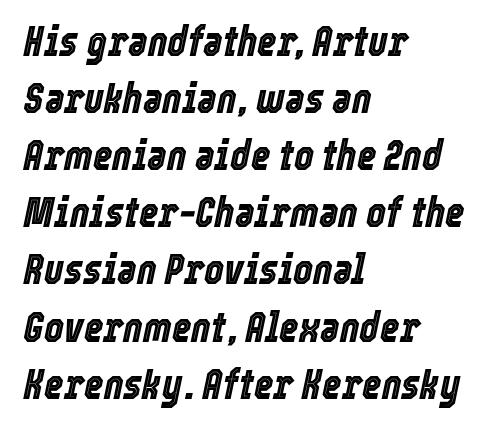
The image shows 42 px condensed type, italic (leaning right); set left-aligned, normal line spacing (1.36x), normal letter spacing, not underlined; a medium x-height.
